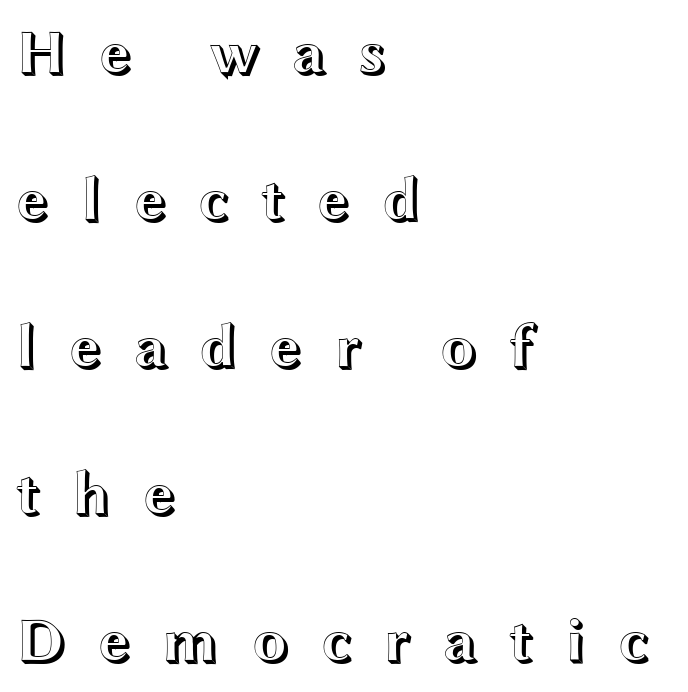
The paragraph shown leans on its left margin. These lines are rendered in a variable-pitch font. Characters follow at a spacing far wider than the type designer built in. The type sits square on the baseline with zero lean. The area under the type is left untouched. The designer dialed line spacing up above the default.
